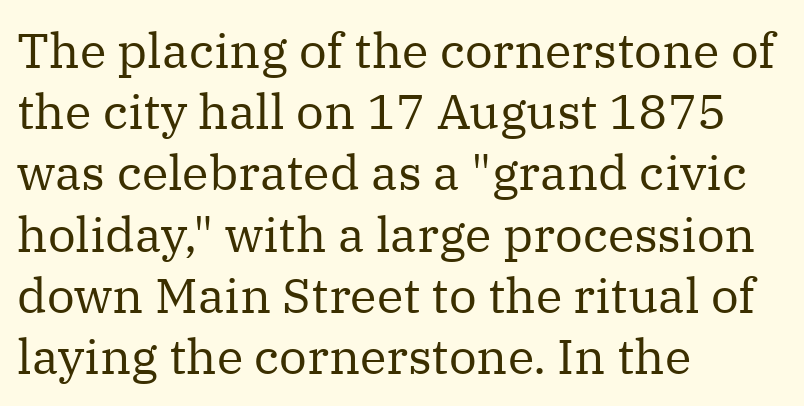
Q: Is the text bold? A: No.
Q: Is the text italic (slanted)? A: No, it is upright.
Q: Is the typeface a serif or a sans-serif typeface? A: Serif.
Q: Is the text underlined? A: No.
Q: How is the paragraph aligned? A: Left-aligned.
Q: Is the spacing between letters normal or unusually wide? A: Normal.
Q: Is the spacing between lines tight, normal or loose? A: Normal.
Q: Width (condensed, normal, or wide)? A: Normal.
Q: Stroke contrast? A: Medium.
Q: x-height? A: Medium.
Q: Monospaced? A: No.
